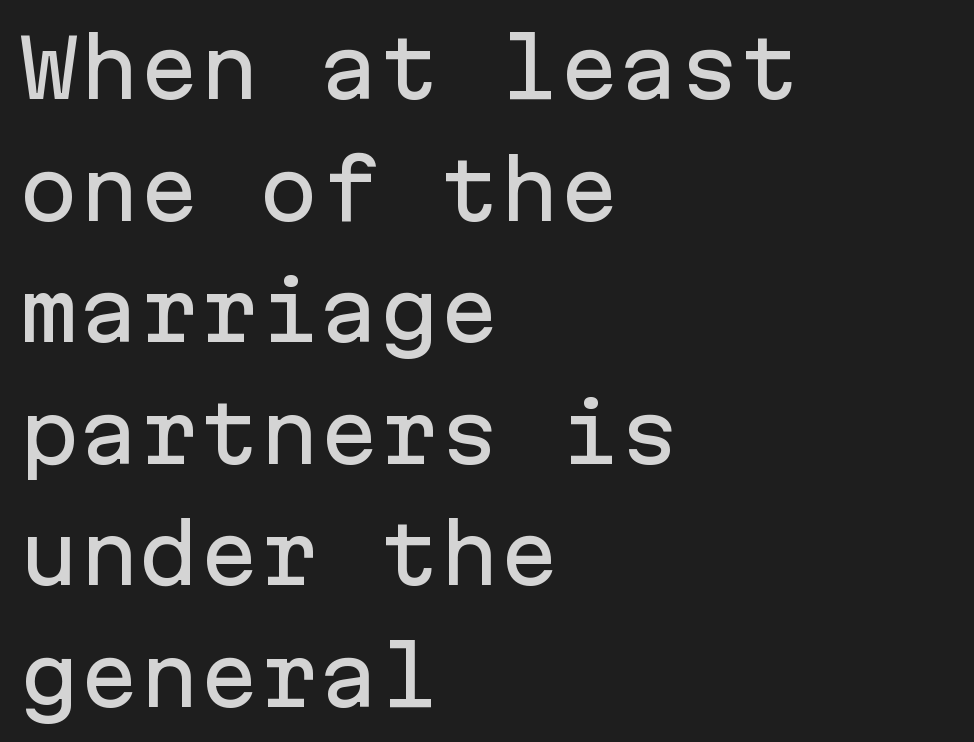
Q: Is the text italic (slanted)? A: No, it is upright.
Q: Is the typeface a serif or a sans-serif typeface? A: Sans-serif.
Q: Is the text underlined? A: No.
Q: How is the paragraph aligned? A: Left-aligned.
Q: Is the spacing between letters normal or unusually wide? A: Normal.
Q: Is the spacing between lines tight, normal or loose? A: Normal.
Q: Width (condensed, normal, or wide)? A: Normal.
Q: Stroke contrast? A: Low.
Q: x-height? A: Medium.
Q: Monospaced? A: Yes.
